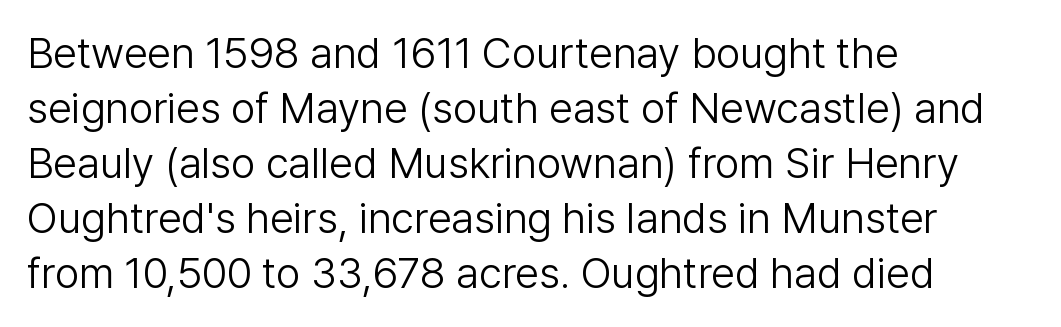
Horizontal alignment here is leftward, the default for most running prose. Glyph-to-glyph distance matches everyday printed text. Leading: standard. No letter is thick-stroked: the sample isn't bold. Each letter keeps its own natural width here, so spacing adapts to shape.
